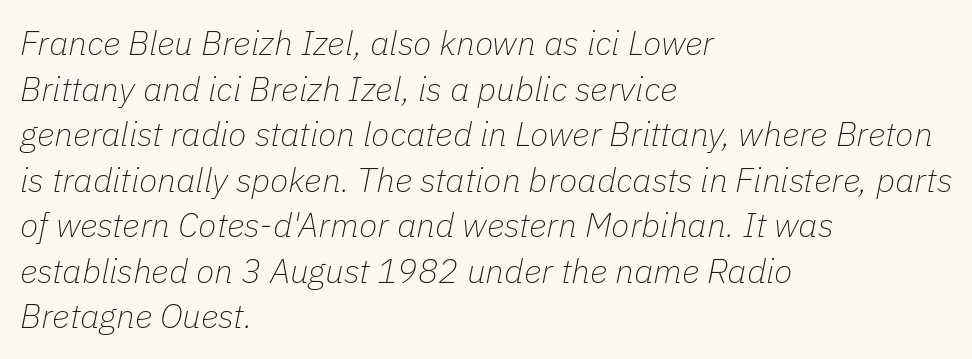
The image shows 34 px thin type, italic (leaning right); set left-aligned, normal line spacing (1.34x), normal letter spacing, not underlined; low stroke contrast and a medium x-height.
